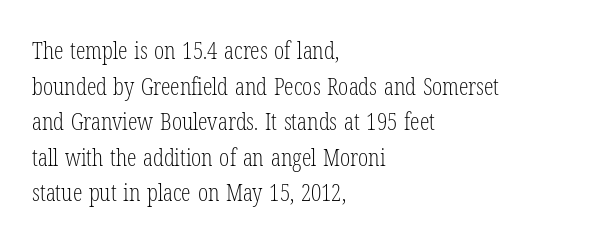
The image shows 24 px text type, upright; set left-aligned, normal line spacing (1.48x), normal letter spacing, not underlined.
